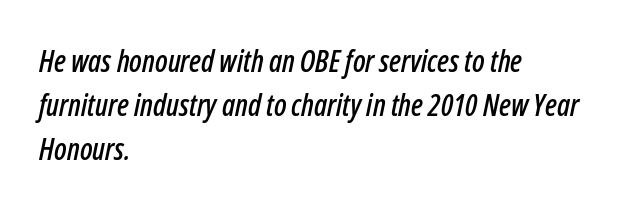
The image shows 30 px condensed type, italic (leaning right); set left-aligned, normal line spacing (1.47x), normal letter spacing, not underlined; low stroke contrast and a medium x-height.
